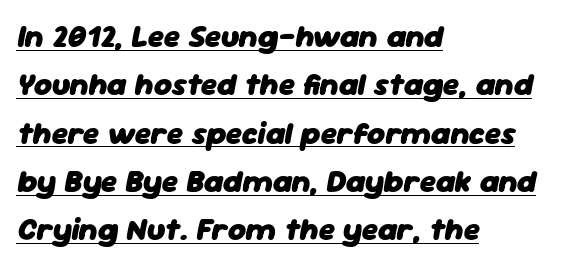
The image shows 31 px heavy type, italic (leaning right); set left-aligned, normal line spacing (1.56x), normal letter spacing, underlined; low stroke contrast and a medium x-height.
